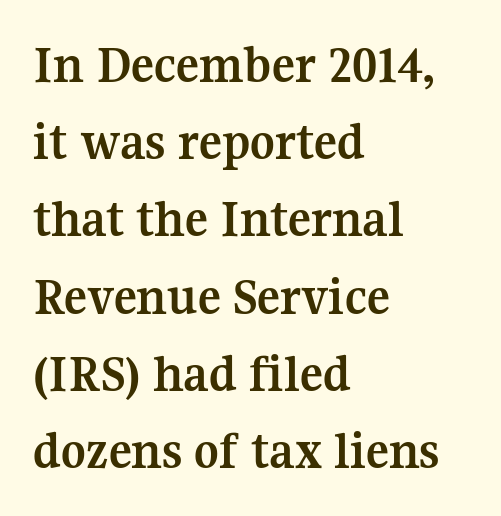
{"serif": "yes", "italic": "no", "bold": "yes", "weight": "semibold", "width": "normal", "stroke_contrast": "medium", "x_height": "medium", "monospaced": "no", "underline": "no", "align": "left", "line_spacing": "normal", "line_spacing_ratio": 1.43, "letter_spacing": "normal", "letter_spacing_em": 0.0, "glyph_px": 54}
